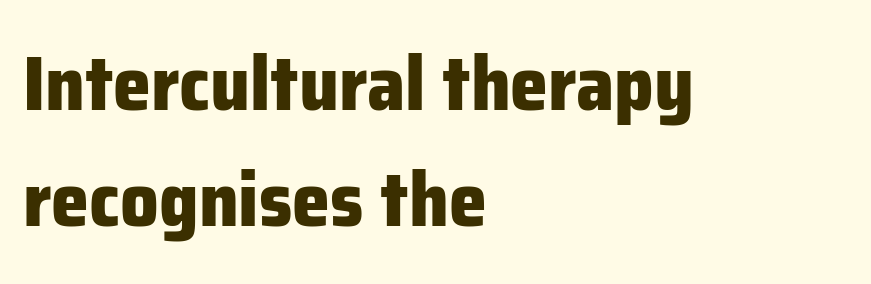
Q: Is the text bold? A: Yes.
Q: Is the text italic (slanted)? A: No, it is upright.
Q: Is the typeface a serif or a sans-serif typeface? A: Sans-serif.
Q: Is the text underlined? A: No.
Q: How is the paragraph aligned? A: Left-aligned.
Q: Is the spacing between letters normal or unusually wide? A: Normal.
Q: Is the spacing between lines tight, normal or loose? A: Normal.
Q: Width (condensed, normal, or wide)? A: Normal.
Q: Stroke contrast? A: Low.
Q: x-height? A: Medium.
Q: Monospaced? A: No.
